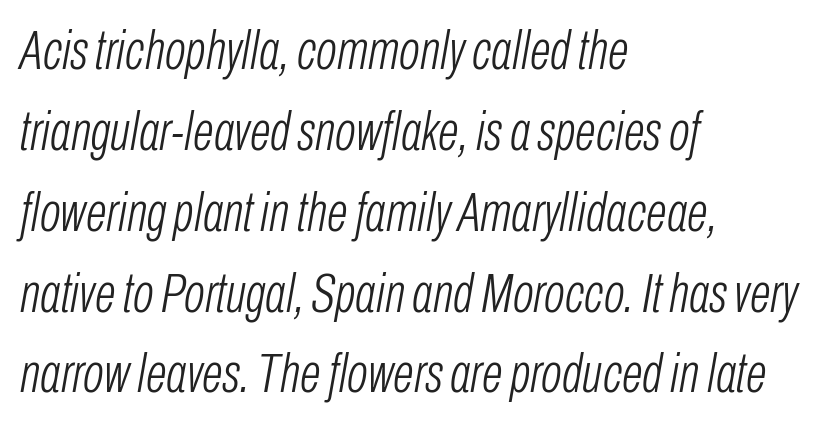
The image shows 55 px light, condensed type, italic (leaning right); set left-aligned, normal line spacing (1.47x), normal letter spacing, not underlined; low stroke contrast and a medium x-height.
